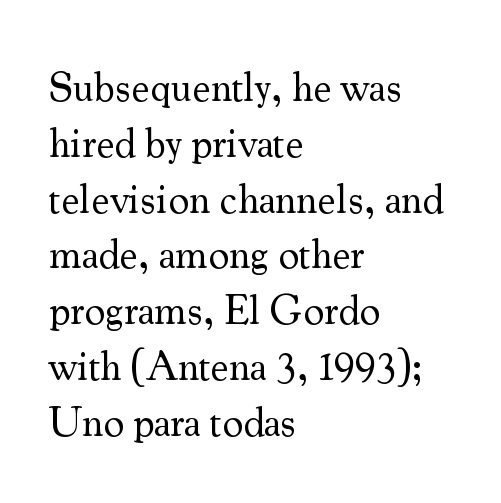
Ascenders rise straight up at ninety degrees. Reading down the block, your eye returns to a fixed left position each line. Think of a printed novel: that variable character pitch is what you see here. These lines are composed in type with serifs. The foot of each line stays bare and open. Stem width sits at or under what a default text font uses.
